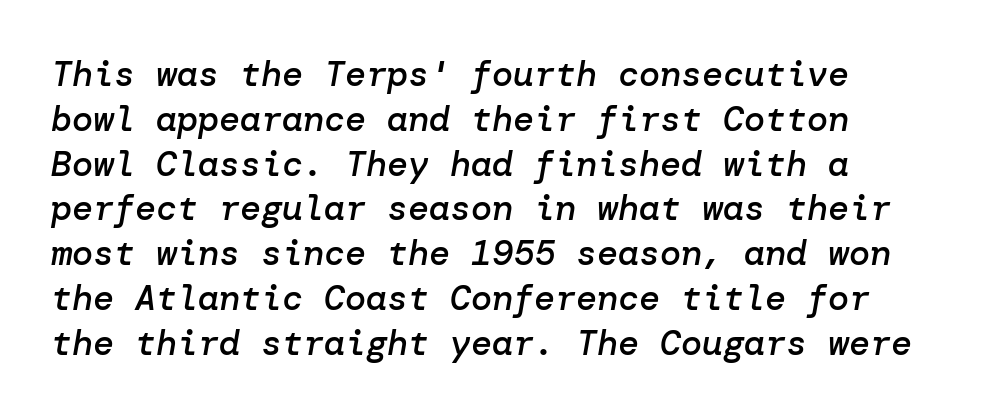
Q: Is the text bold? A: Semi-bold.
Q: Is the text italic (slanted)? A: Yes, it leans right by about 10 degrees.
Q: Is the text underlined? A: No.
Q: How is the paragraph aligned? A: Left-aligned.
Q: Is the spacing between letters normal or unusually wide? A: Normal.
Q: Is the spacing between lines tight, normal or loose? A: Normal.
Q: Width (condensed, normal, or wide)? A: Normal.
Q: Stroke contrast? A: Low.
Q: x-height? A: Medium.
